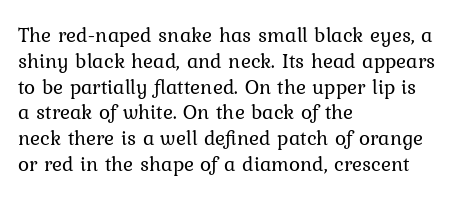
{"italic": "no", "bold": "no", "underline": "no", "align": "left", "line_spacing_ratio": 1.23, "letter_spacing": "normal", "letter_spacing_em": 0.0, "glyph_px": 21}
